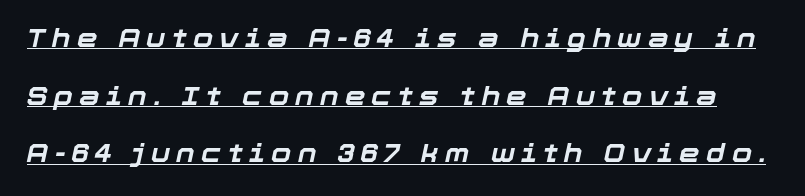
Each glyph is drawn with heavy, bold strokes. What decoration does the sample have? An underline. Regarding leading, the lines here are spaced well apart. Tracking here is generous; glyphs stand well apart from one another. Notice how the stems are inclined rather than vertical — that's the hallmark of italics.
